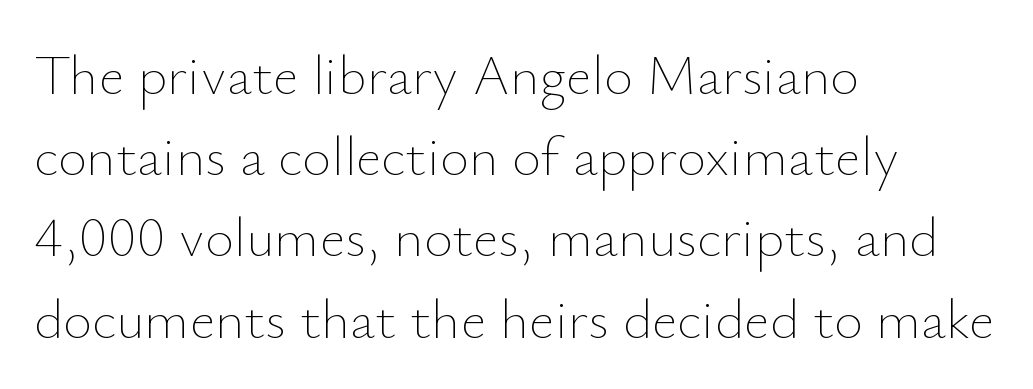
Q: Is the text bold? A: No.
Q: Is the text italic (slanted)? A: No, it is upright.
Q: Is the text underlined? A: No.
Q: How is the paragraph aligned? A: Left-aligned.
Q: Is the spacing between letters normal or unusually wide? A: Normal.
Q: Is the spacing between lines tight, normal or loose? A: Normal.
Q: Width (condensed, normal, or wide)? A: Normal.
Q: Stroke contrast? A: Low.
Q: x-height? A: Small.
Q: Monospaced? A: No.
